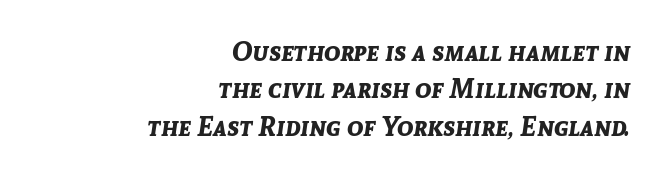
{"italic": "yes", "lean": "right", "slant_degrees": 8, "bold": "yes", "underline": "no", "align": "right", "line_spacing": "normal", "line_spacing_ratio": 1.38, "letter_spacing": "normal", "letter_spacing_em": 0.0, "glyph_px": 27}
